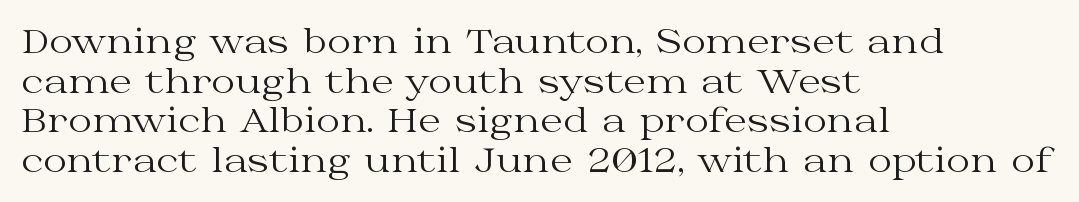
Unlike italic type, these characters show no tilt at all. Nobody drew a line under any word here. Layout note: lines flush left. Stroke mass is kept to a normal reading level or below.
